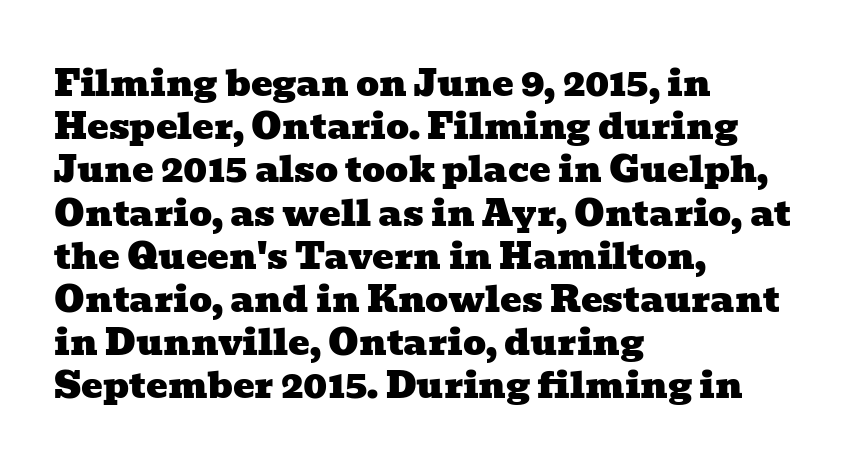
Is the letter spacing exaggerated? No — it looks like the ordinary default. The passage shown is typed in a proportional face where columns would drift. Each row of text sits above clean, open space. Compared with a centered layout, this one pins lines to the left instead.
